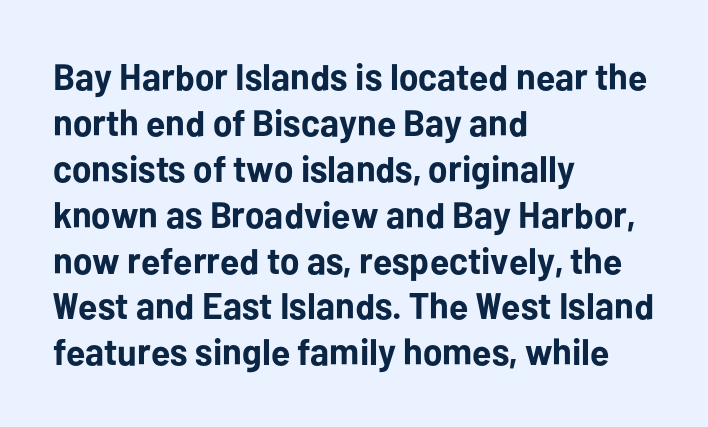
The image shows 37 px bold sans-serif type, upright; set left-aligned, line spacing 1.24x, normal letter spacing, not underlined; low stroke contrast and a medium x-height.
